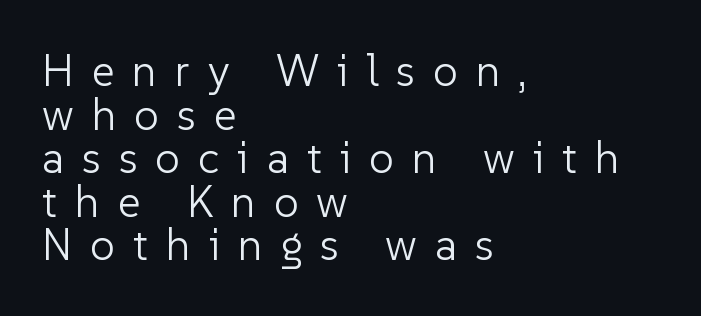
{"serif": "no", "italic": "no", "bold": "no", "weight": "light", "width": "normal", "stroke_contrast": "low", "x_height": "medium", "monospaced": "no", "underline": "no", "align": "left", "line_spacing": "tight", "line_spacing_ratio": 0.99, "letter_spacing": "wide", "letter_spacing_em": 0.41, "glyph_px": 44}
